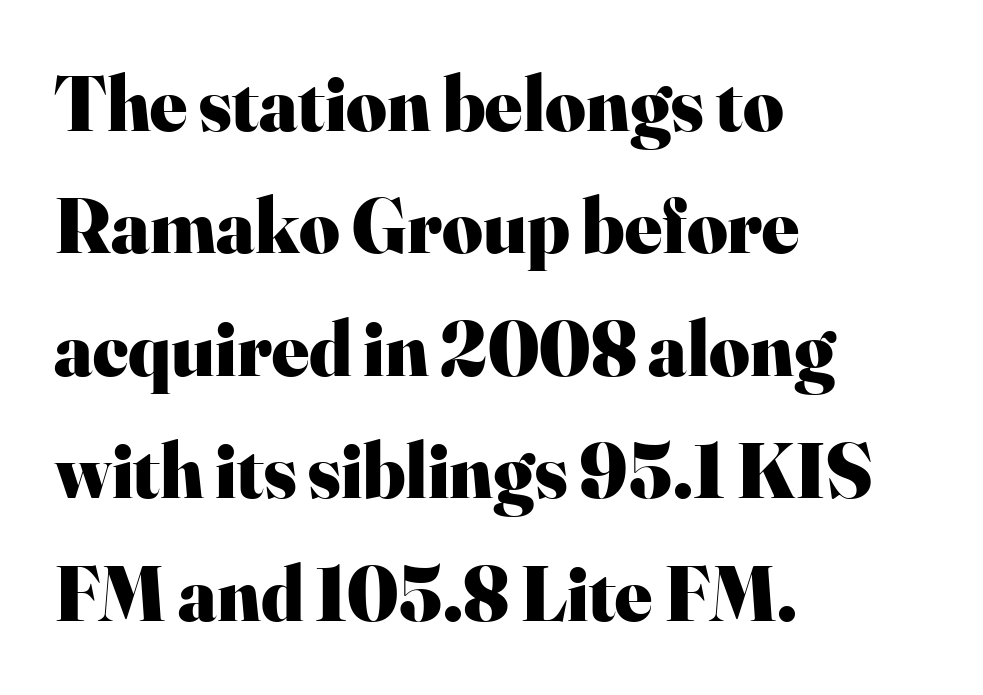
Q: Is the text bold? A: Yes.
Q: Is the text italic (slanted)? A: No, it is upright.
Q: Is the typeface a serif or a sans-serif typeface? A: Serif.
Q: Is the text underlined? A: No.
Q: How is the paragraph aligned? A: Left-aligned.
Q: Is the spacing between letters normal or unusually wide? A: Normal.
Q: Is the spacing between lines tight, normal or loose? A: Normal.
Q: Width (condensed, normal, or wide)? A: Normal.
Q: Stroke contrast? A: High.
Q: x-height? A: Small.
Q: Monospaced? A: No.
